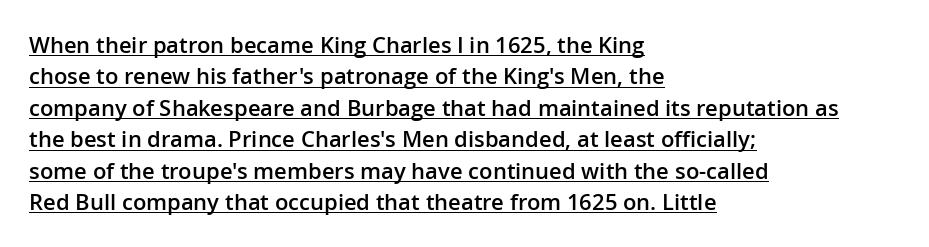
The passage shown stacks its lines at a standard gap. Default kerning and tracking; the words read as compact shapes. Ordinary non-slanted type is in use. A continuous stroke trails under the words, as in a hyperlink.
